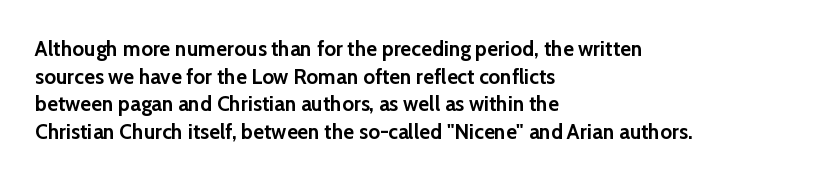
Q: Is the text bold? A: Yes.
Q: Is the text italic (slanted)? A: No, it is upright.
Q: Is the text underlined? A: No.
Q: How is the paragraph aligned? A: Left-aligned.
Q: Is the spacing between letters normal or unusually wide? A: Normal.
Q: Is the spacing between lines tight, normal or loose? A: Normal.
